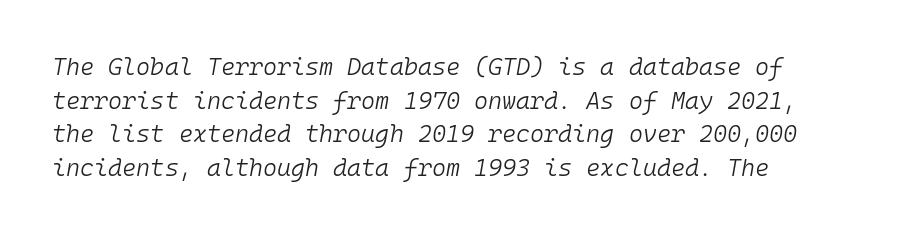
{"italic": "yes", "lean": "right", "slant_degrees": 10, "bold": "no", "underline": "no", "align": "left", "line_spacing": "normal", "line_spacing_ratio": 1.4, "letter_spacing": "normal", "letter_spacing_em": 0.0, "glyph_px": 24}
